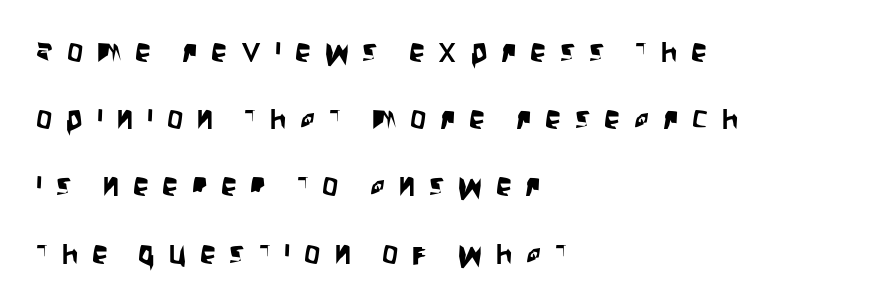
The image shows 32 px condensed sans-serif type, upright; set left-aligned, loose line spacing (2.1x), unusually wide letter spacing (+0.43 em), not underlined; low stroke contrast and a large x-height.
